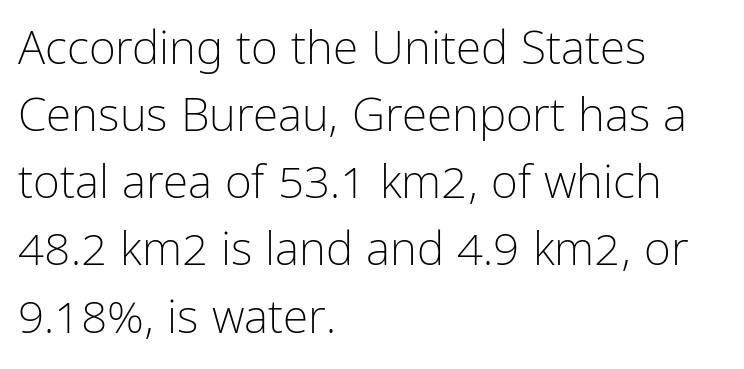
The image shows 46 px light, condensed sans-serif type, upright; set left-aligned, normal line spacing (1.46x), normal letter spacing, not underlined; low stroke contrast and a medium x-height.
